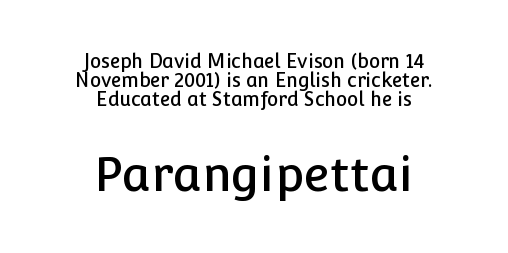
The image shows 48 px sans-serif type, upright; set centered, tight line spacing (0.99x), normal letter spacing, not underlined; the second (bottom) block is 2.53x larger; low stroke contrast and a medium x-height.
